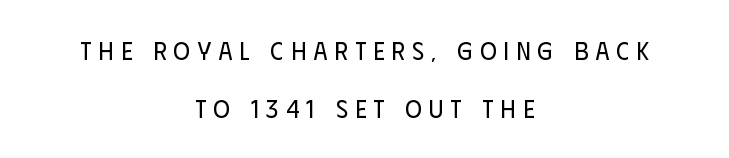
The image shows 25 px text type, upright; set centered, loose line spacing (2.34x), unusually wide letter spacing (+0.29 em), not underlined.
